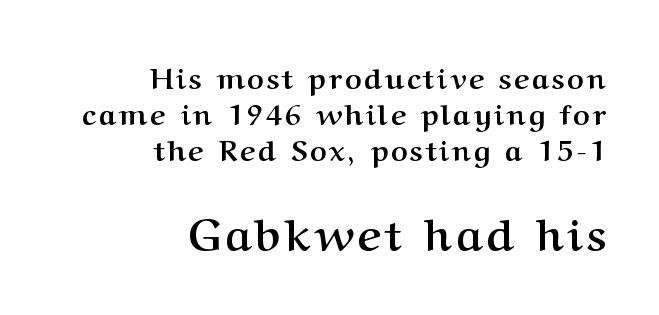
Q: Is the text bold? A: Yes.
Q: Is the text italic (slanted)? A: No, it is upright.
Q: Is the typeface a serif or a sans-serif typeface? A: Serif.
Q: Is the text underlined? A: No.
Q: How is the paragraph aligned? A: Right-aligned.
Q: Is the spacing between lines tight, normal or loose? A: Normal.
Q: Which block of text is set in a larger size, the first (top) or the second (bottom)? A: The second (bottom) one.
Q: Width (condensed, normal, or wide)? A: Normal.
Q: Stroke contrast? A: Medium.
Q: x-height? A: Medium.
Q: Monospaced? A: No.
